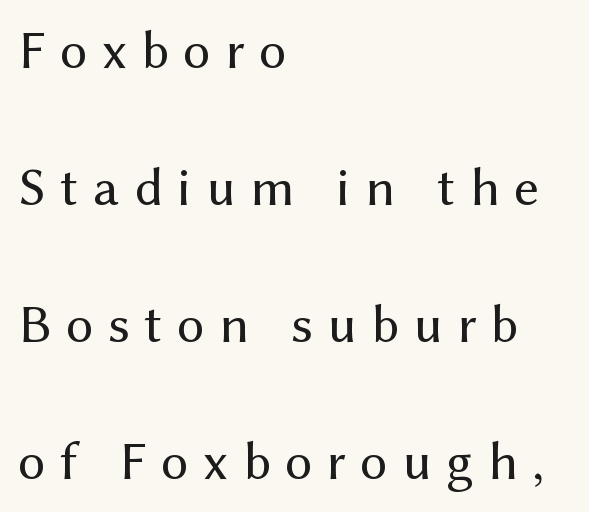
{"serif": "no", "italic": "no", "bold": "no", "weight": "regular", "width": "normal", "stroke_contrast": "medium", "x_height": "medium", "monospaced": "no", "underline": "no", "align": "left", "line_spacing": "loose", "line_spacing_ratio": 2.49, "letter_spacing": "wide", "letter_spacing_em": 0.26, "glyph_px": 55}
